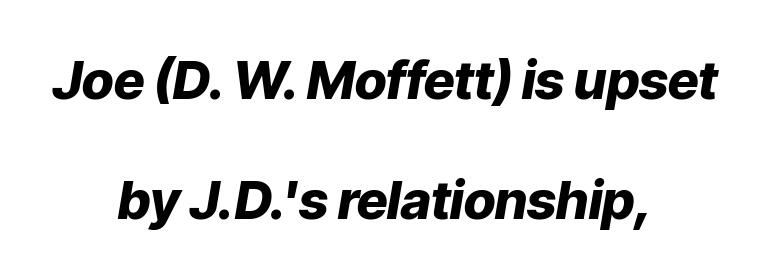
Q: Is the text bold? A: Yes.
Q: Is the text italic (slanted)? A: Yes, it leans right by about 9 degrees.
Q: Is the text underlined? A: No.
Q: How is the paragraph aligned? A: Centered.
Q: Is the spacing between letters normal or unusually wide? A: Normal.
Q: Is the spacing between lines tight, normal or loose? A: Loose.
Q: Width (condensed, normal, or wide)? A: Normal.
Q: Stroke contrast? A: Low.
Q: x-height? A: Medium.
Q: Monospaced? A: No.
